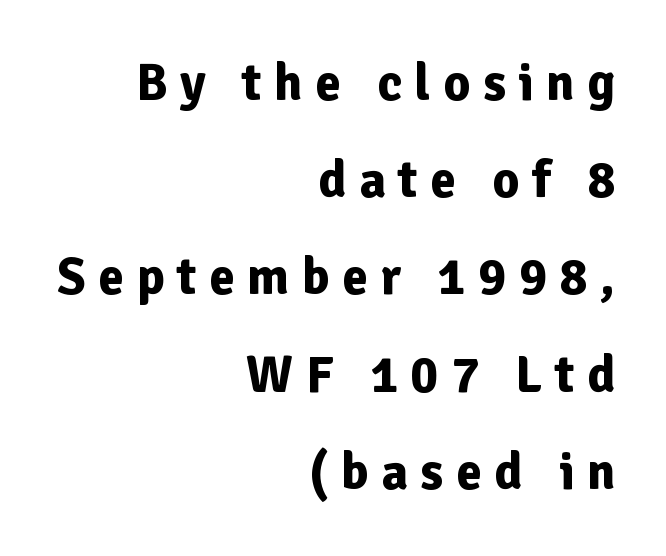
Q: Is the text bold? A: Yes.
Q: Is the text italic (slanted)? A: No, it is upright.
Q: Is the typeface a serif or a sans-serif typeface? A: Sans-serif.
Q: Is the text underlined? A: No.
Q: How is the paragraph aligned? A: Right-aligned.
Q: Is the spacing between letters normal or unusually wide? A: Unusually wide.
Q: Width (condensed, normal, or wide)? A: Normal.
Q: Stroke contrast? A: Low.
Q: x-height? A: Medium.
Q: Monospaced? A: No.
